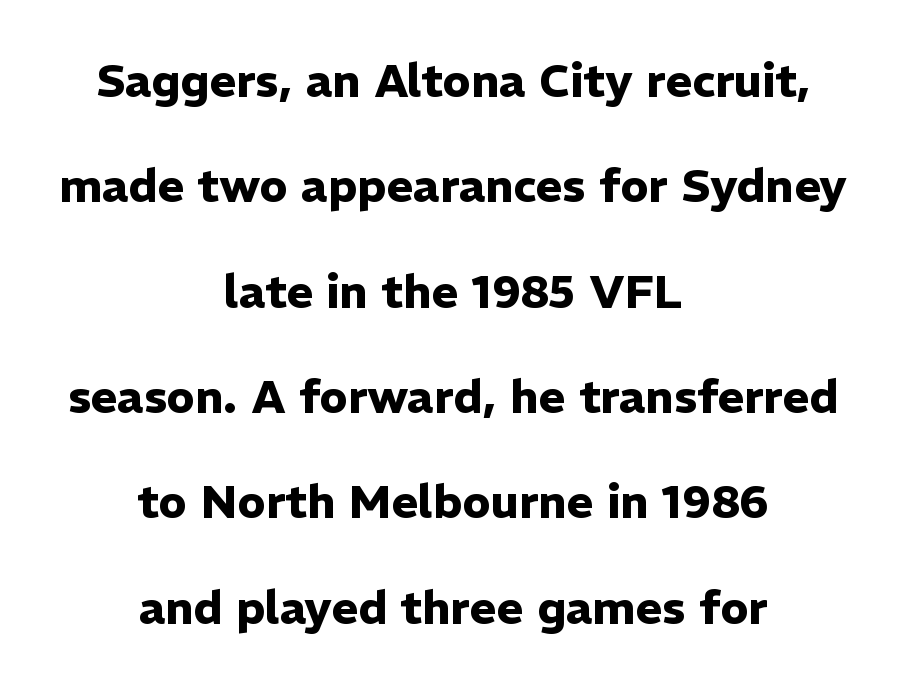
Q: Is the text bold? A: Yes.
Q: Is the text italic (slanted)? A: No, it is upright.
Q: Is the typeface a serif or a sans-serif typeface? A: Sans-serif.
Q: Is the text underlined? A: No.
Q: How is the paragraph aligned? A: Centered.
Q: Is the spacing between letters normal or unusually wide? A: Normal.
Q: Is the spacing between lines tight, normal or loose? A: Loose.
Q: Width (condensed, normal, or wide)? A: Normal.
Q: Stroke contrast? A: Low.
Q: x-height? A: Medium.
Q: Monospaced? A: No.
